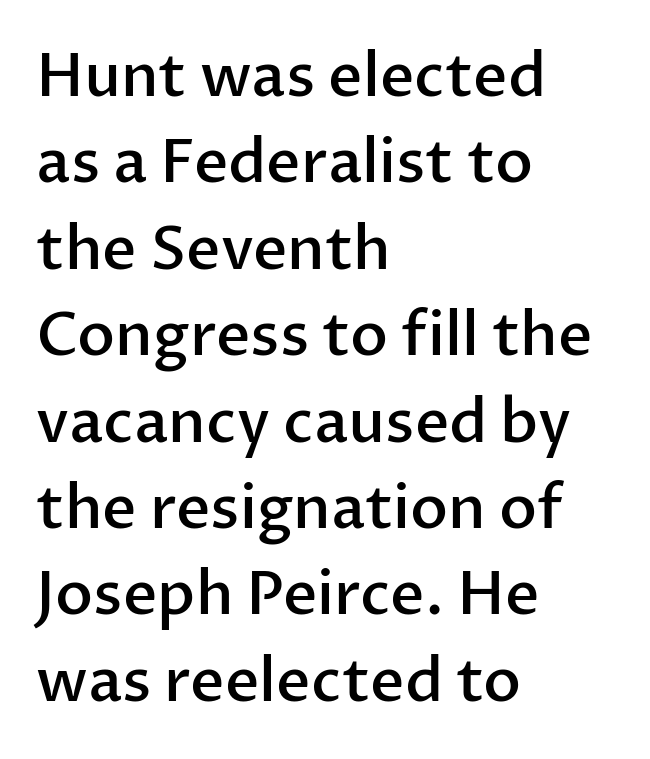
The passage shown is typed in a proportional face where columns would drift. Baseline-to-baseline distance is the conventional proportion of letter height. Look at the bottom of the vertical strokes: they stop flat, with no serifs. Weight: semibold (demi). Observe the ordinary spacing: letters are neighbours, not strangers.
